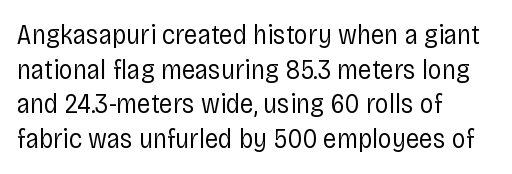
The image shows 28 px regular-weight, condensed sans-serif type, upright; set left-aligned, line spacing 1.24x, normal letter spacing, not underlined; low stroke contrast and a large x-height.
